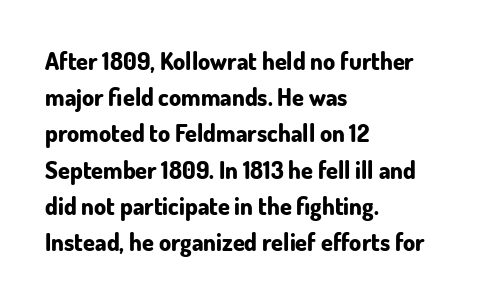
{"italic": "no", "bold": "yes", "underline": "no", "align": "left", "line_spacing": "normal", "line_spacing_ratio": 1.51, "letter_spacing": "normal", "letter_spacing_em": 0.0, "glyph_px": 24}
